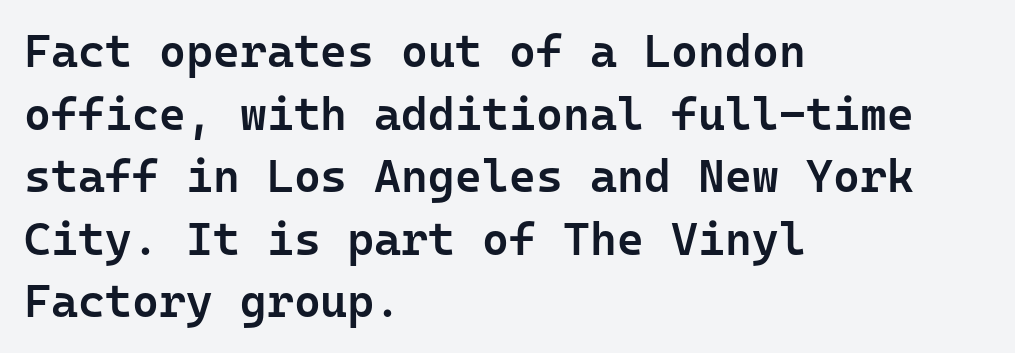
The image shows 46 px semibold sans-serif type, upright, monospaced; set left-aligned, normal line spacing (1.36x), normal letter spacing, not underlined; low stroke contrast and a medium x-height.
